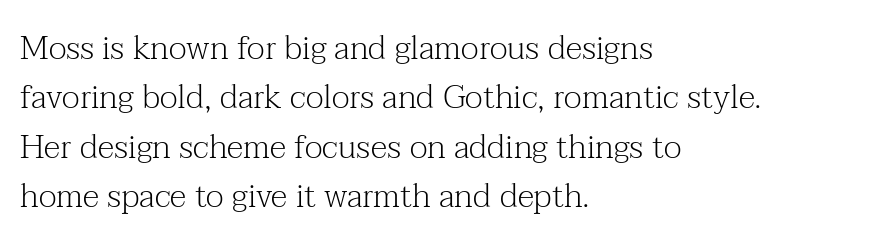
{"serif": "yes", "italic": "no", "bold": "no", "weight": "light", "width": "normal", "stroke_contrast": "medium", "x_height": "medium", "monospaced": "no", "underline": "no", "align": "left", "line_spacing": "normal", "line_spacing_ratio": 1.5, "letter_spacing": "normal", "letter_spacing_em": 0.0, "glyph_px": 33}
